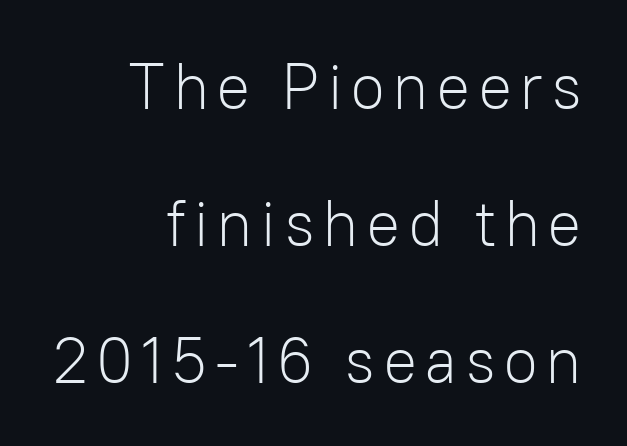
The image shows 64 px light sans-serif type, upright; set right-aligned, loose line spacing (2.14x), not underlined; low stroke contrast and a medium x-height.
